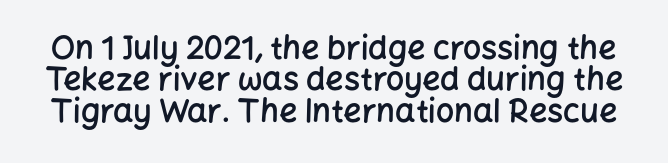
A typesetter would call this proportional, since set widths differ per character. Tightly led — the rows are bunched. Heft: intermediate — a semibold. The type family on display is of the sans-serif kind.
